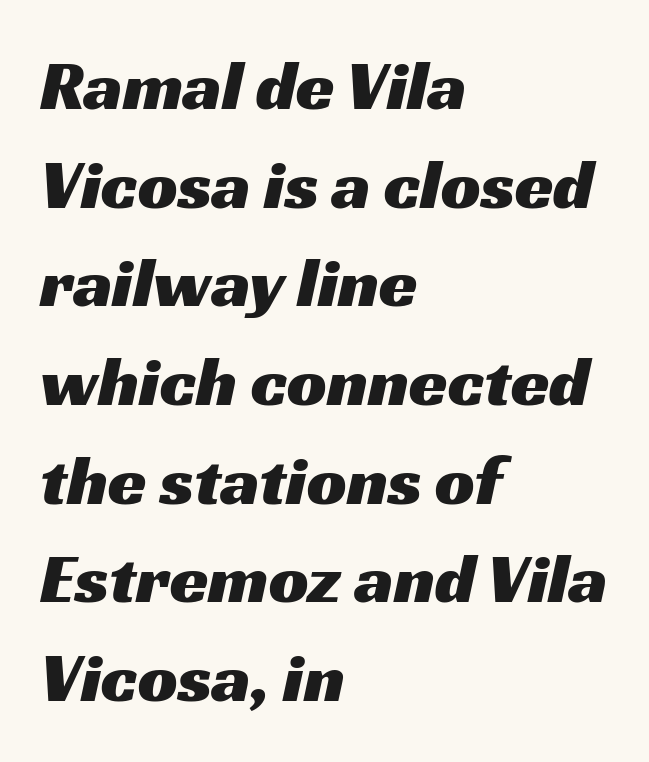
Q: Is the typeface a serif or a sans-serif typeface? A: Sans-serif.
Q: Is the text underlined? A: No.
Q: How is the paragraph aligned? A: Left-aligned.
Q: Is the spacing between letters normal or unusually wide? A: Normal.
Q: Is the spacing between lines tight, normal or loose? A: Normal.
Q: Width (condensed, normal, or wide)? A: Wide.
Q: Stroke contrast? A: Medium.
Q: x-height? A: Medium.
Q: Monospaced? A: No.
